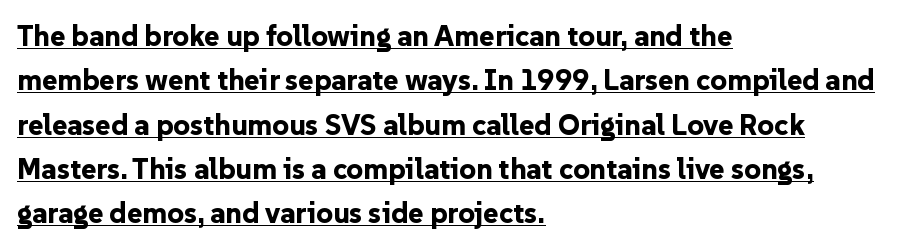
{"serif": "no", "italic": "no", "bold": "yes", "weight": "bold", "width": "normal", "stroke_contrast": "low", "x_height": "medium", "monospaced": "no", "underline": "yes", "align": "left", "line_spacing": "normal", "line_spacing_ratio": 1.53, "letter_spacing": "normal", "letter_spacing_em": 0.0, "glyph_px": 29}
